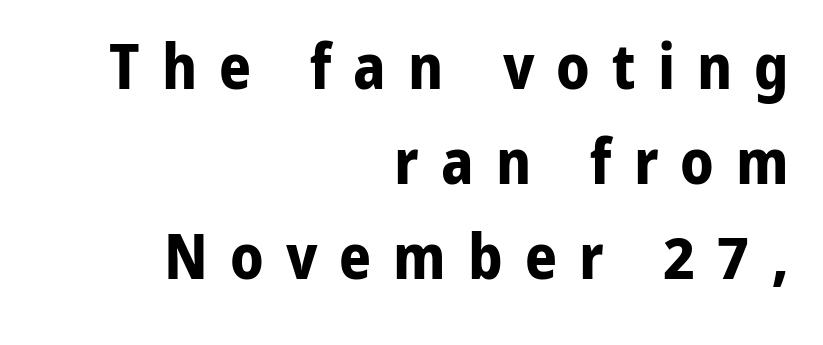
The ragged edge is on the left, which tells us the setting is flush right. Descender tails drop into unmarked territory. Every stem runs plumb, perpendicular to the baseline. Summary of weight: heavy, a full bold.
